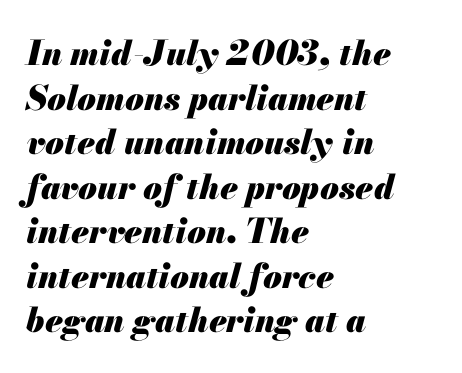
In terms of letterspacing, this is plain default setting. Students, observe: this is what conventionally led text looks like. This is oblique type, the kind used for emphasis or titles. A clean baseline with only descenders dipping below it. These words are printed bold, with thick strokes throughout.
